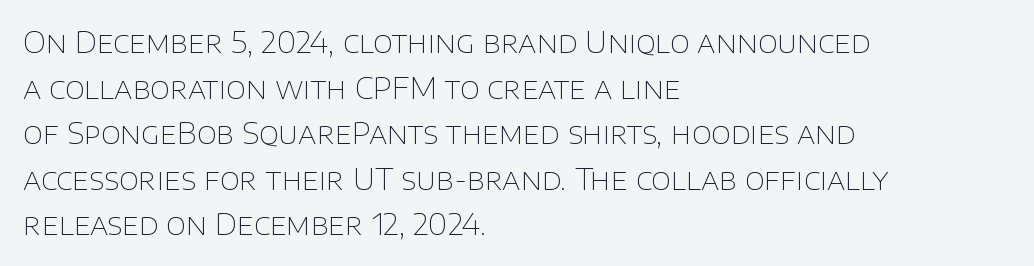
Q: Is the text bold? A: No.
Q: Is the text italic (slanted)? A: No, it is upright.
Q: Is the typeface a serif or a sans-serif typeface? A: Sans-serif.
Q: Is the text underlined? A: No.
Q: How is the paragraph aligned? A: Left-aligned.
Q: Is the spacing between letters normal or unusually wide? A: Normal.
Q: Is the spacing between lines tight, normal or loose? A: Normal.
Q: Width (condensed, normal, or wide)? A: Normal.
Q: Stroke contrast? A: Low.
Q: x-height? A: Large.
Q: Monospaced? A: No.
